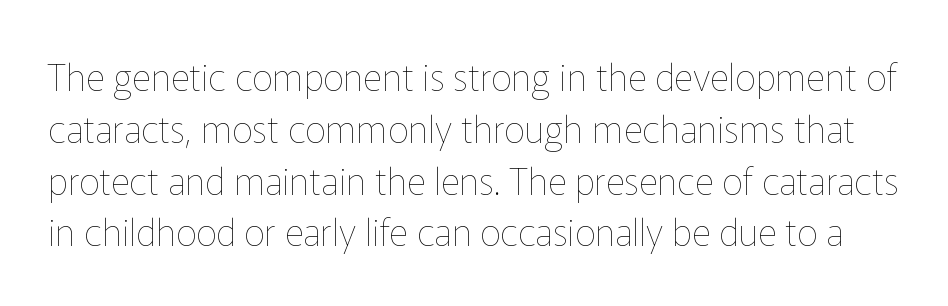
Stroke thickness stays within the range of a standard reading face or lighter. Line spacing here is normal. These lines were composed using upright roman letters. Caption: standard tracking, unaltered. Descenders are the only things crossing below the line.
